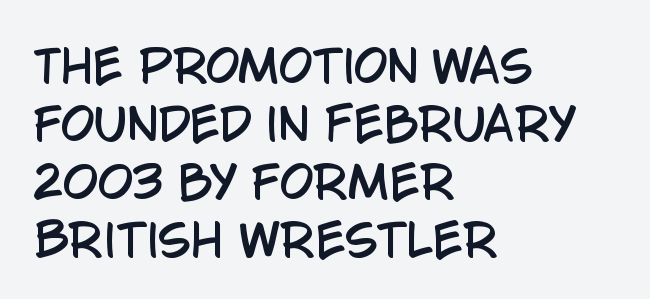
Q: Is the text italic (slanted)? A: No, it is upright.
Q: Is the typeface a serif or a sans-serif typeface? A: Sans-serif.
Q: Is the text underlined? A: No.
Q: How is the paragraph aligned? A: Left-aligned.
Q: Is the spacing between letters normal or unusually wide? A: Normal.
Q: Is the spacing between lines tight, normal or loose? A: Normal.
Q: Width (condensed, normal, or wide)? A: Condensed.
Q: Stroke contrast? A: Low.
Q: x-height? A: Large.
Q: Monospaced? A: No.
